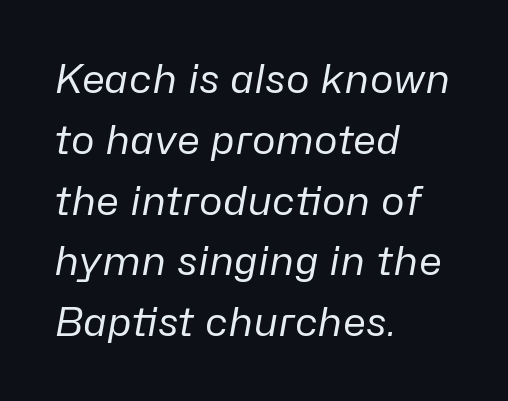
Q: Is the text bold? A: No.
Q: Is the text italic (slanted)? A: Yes, it leans right by about 10 degrees.
Q: Is the text underlined? A: No.
Q: How is the paragraph aligned? A: Left-aligned.
Q: Is the spacing between letters normal or unusually wide? A: Normal.
Q: Is the spacing between lines tight, normal or loose? A: Normal.
Q: Width (condensed, normal, or wide)? A: Normal.
Q: Stroke contrast? A: Low.
Q: x-height? A: Medium.
Q: Monospaced? A: No.
